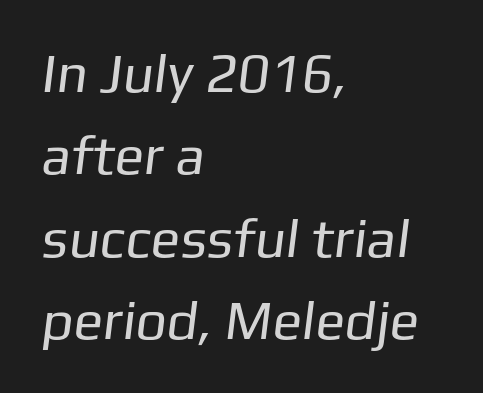
The image shows 55 px regular-weight sans-serif type; set left-aligned, normal line spacing (1.5x), normal letter spacing, not underlined; low stroke contrast and a medium x-height.
